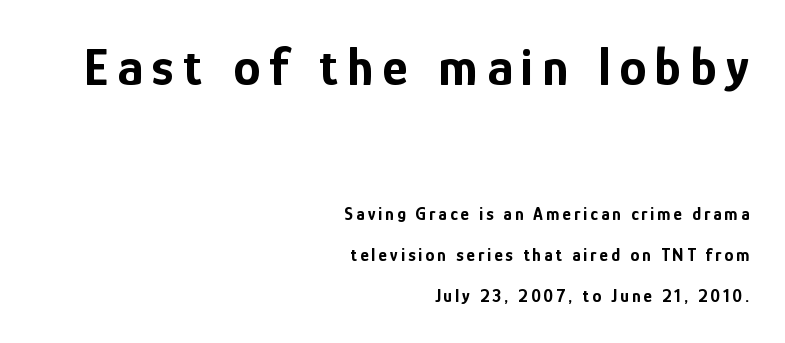
Students, this is bold: see how much ink each stroke carries. Note the varied advance widths — an 'i' is clearly narrower than an 'm'. Serifs: no, the terminals of the letterforms are clean. The letters in the upper block stand taller than those in the block below. Ordinary non-slanted type is in use.
